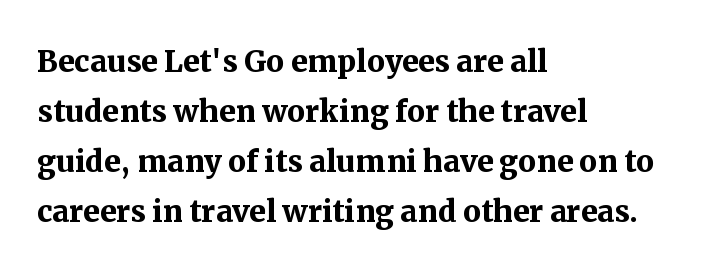
{"serif": "yes", "italic": "no", "bold": "yes", "weight": "semibold", "width": "normal", "stroke_contrast": "medium", "x_height": "medium", "monospaced": "no", "underline": "no", "align": "left", "line_spacing": "normal", "line_spacing_ratio": 1.25, "letter_spacing": "normal", "letter_spacing_em": 0.0, "glyph_px": 40}
